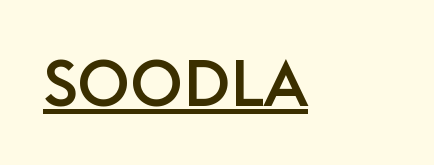
{"serif": "no", "italic": "no", "width": "normal", "stroke_contrast": "low", "x_height": "large", "monospaced": "no", "underline": "yes", "letter_spacing": "normal", "letter_spacing_em": 0.0, "glyph_px": 65}
